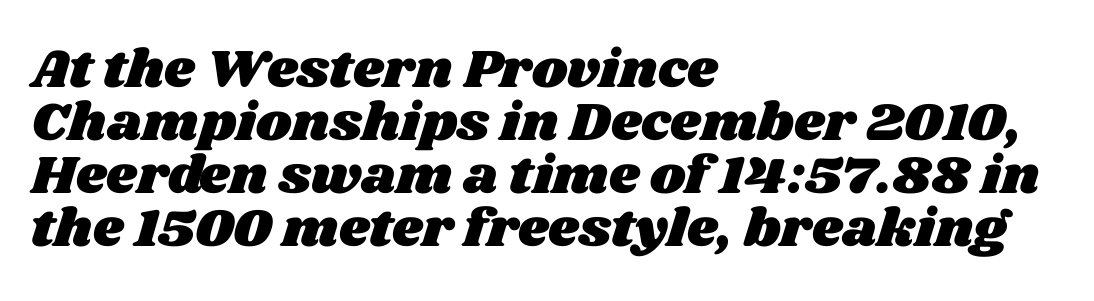
Q: Is the text underlined? A: No.
Q: How is the paragraph aligned? A: Left-aligned.
Q: Is the spacing between letters normal or unusually wide? A: Normal.
Q: Is the spacing between lines tight, normal or loose? A: Tight.
Q: Width (condensed, normal, or wide)? A: Wide.
Q: Stroke contrast? A: Medium.
Q: x-height? A: Large.
Q: Monospaced? A: No.
